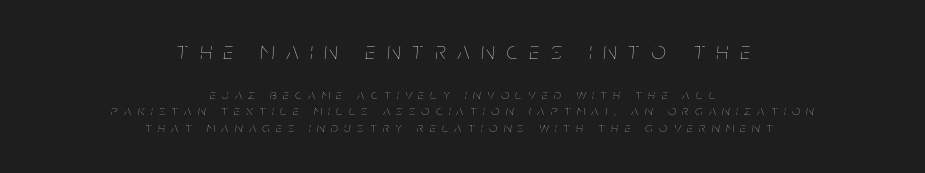
{"italic": "yes", "lean": "right", "slant_degrees": 5, "bold": "no", "underline": "no", "align": "center", "line_spacing_ratio": 1.19, "letter_spacing": "wide", "letter_spacing_em": 0.48, "larger_block": "first", "size_ratio": 1.79, "glyph_px": 25}
